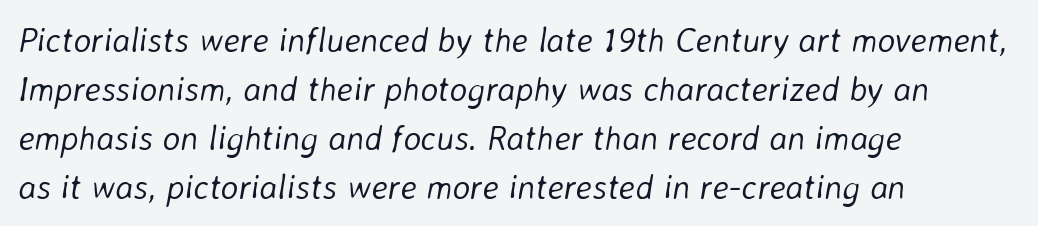
The weight would be labelled regular, book, light, or lighter still. The type is set solid horizontally, with unmodified tracking. The glyphs are unaccompanied by any horizontal stroke below them. Evenly set lines give the paragraph a standard silhouette. When letters slant like this, we call the style italic. Which margin do the lines hug? The left one — the right edge is uneven.
